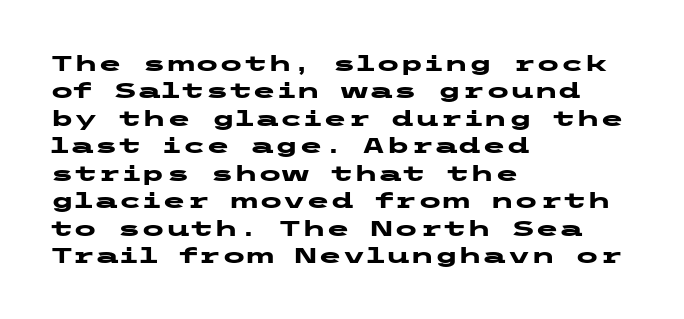
{"italic": "no", "bold": "yes", "underline": "no", "align": "left", "line_spacing": "normal", "line_spacing_ratio": 1.25, "letter_spacing": "normal", "letter_spacing_em": 0.0, "glyph_px": 22}
